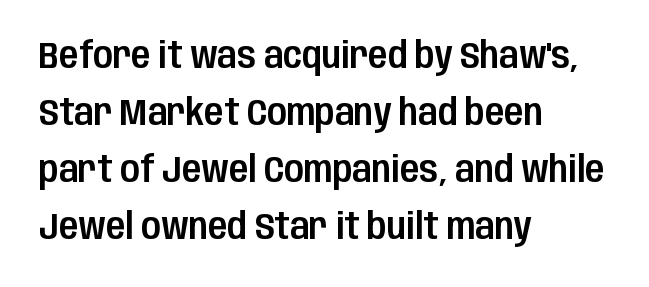
{"serif": "no", "italic": "no", "width": "condensed", "stroke_contrast": "low", "x_height": "large", "monospaced": "no", "underline": "no", "align": "left", "line_spacing": "normal", "line_spacing_ratio": 1.58, "letter_spacing": "normal", "letter_spacing_em": 0.0, "glyph_px": 36}
